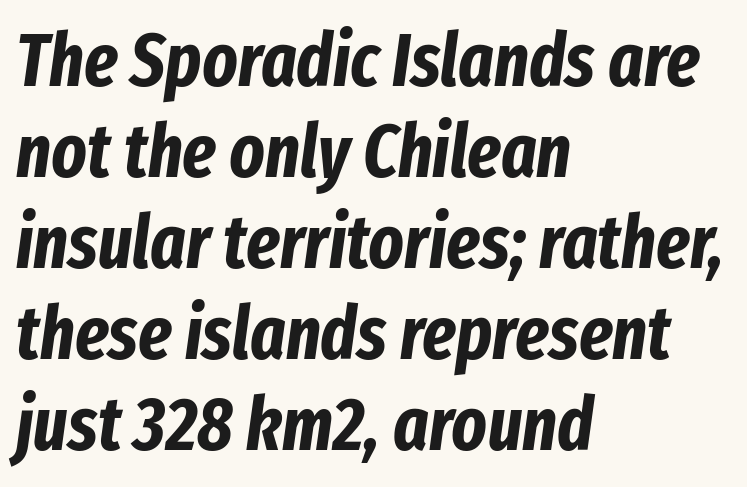
{"italic": "yes", "lean": "right", "slant_degrees": 8, "bold": "yes", "weight": "bold", "width": "condensed", "stroke_contrast": "low", "x_height": "medium", "monospaced": "no", "underline": "no", "align": "left", "line_spacing_ratio": 1.23, "letter_spacing": "normal", "letter_spacing_em": 0.0, "glyph_px": 74}
